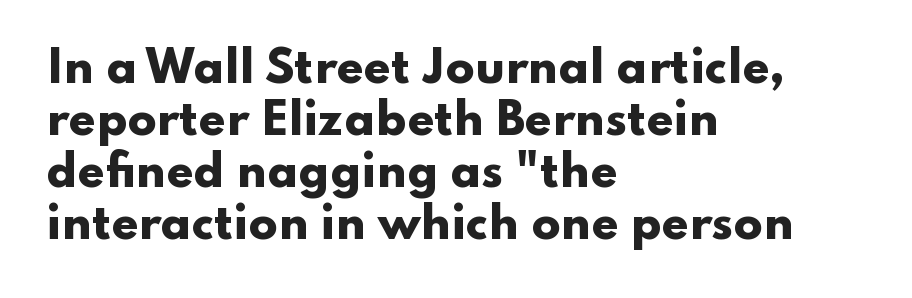
{"serif": "no", "italic": "no", "bold": "yes", "weight": "heavy", "width": "wide", "stroke_contrast": "low", "x_height": "small", "monospaced": "no", "underline": "no", "align": "left", "line_spacing_ratio": 1.21, "letter_spacing": "normal", "letter_spacing_em": 0.0, "glyph_px": 43}
